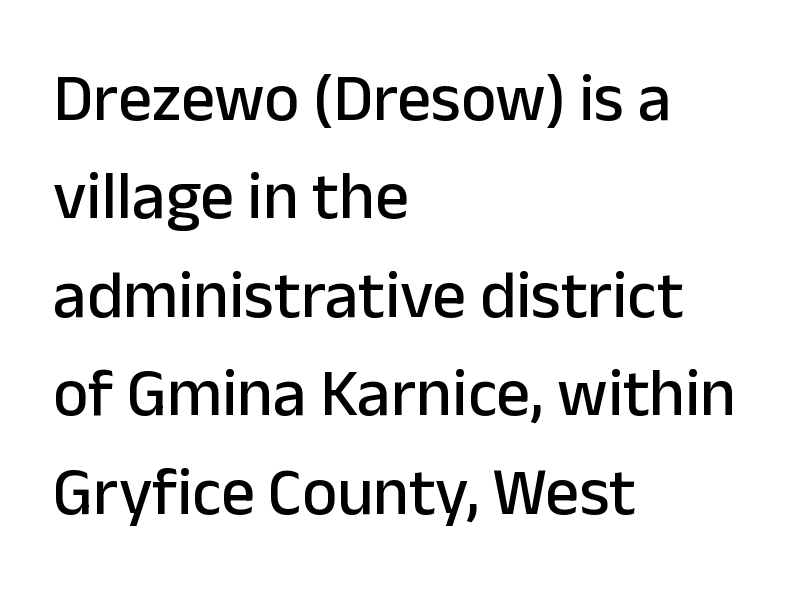
{"serif": "no", "italic": "no", "width": "normal", "stroke_contrast": "low", "x_height": "medium", "monospaced": "no", "underline": "no", "align": "left", "line_spacing": "normal", "line_spacing_ratio": 1.47, "letter_spacing": "normal", "letter_spacing_em": 0.0, "glyph_px": 67}
